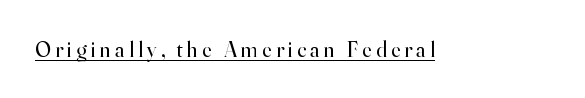
The image shows 22 px text type, upright; set underlined.
